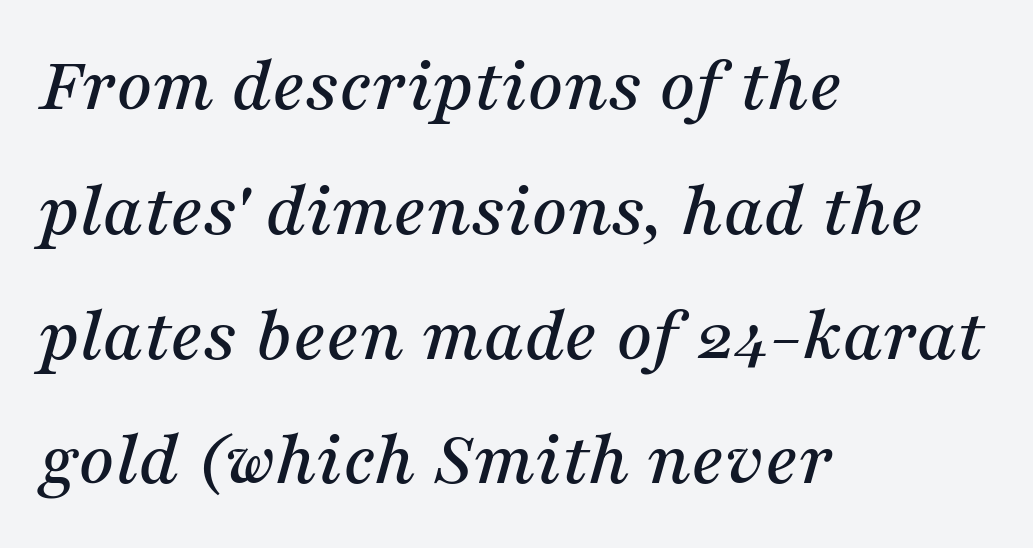
{"serif": "yes", "italic": "yes", "lean": "right", "slant_degrees": 16, "width": "normal", "stroke_contrast": "medium", "x_height": "medium", "monospaced": "no", "underline": "no", "align": "left", "line_spacing": "normal", "line_spacing_ratio": 1.58, "letter_spacing": "normal", "letter_spacing_em": 0.0, "glyph_px": 79}
